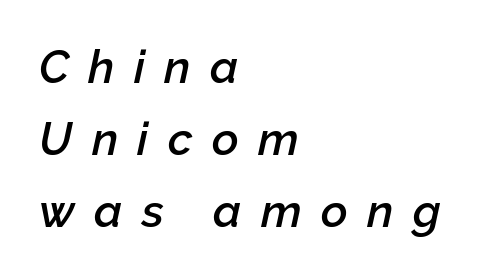
Compared with typical body copy, the letter spacing here is much looser. These lines were composed using italics. The compositor pushed each line to the left boundary. This sample has the flowing, uneven cadence of proportional lettering.
